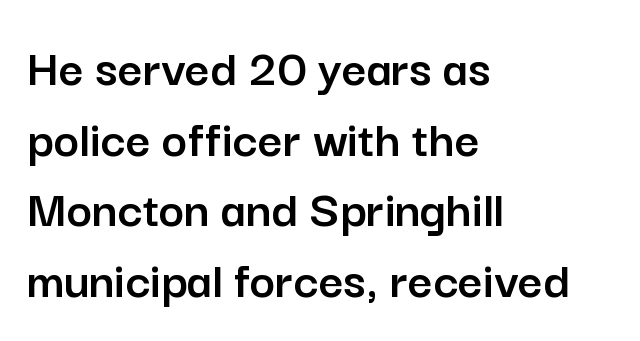
{"serif": "no", "italic": "no", "width": "normal", "stroke_contrast": "low", "x_height": "medium", "monospaced": "no", "underline": "no", "align": "left", "line_spacing": "normal", "line_spacing_ratio": 1.31, "letter_spacing": "normal", "letter_spacing_em": 0.0, "glyph_px": 54}
